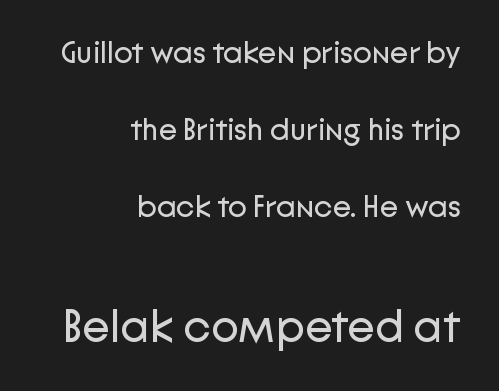
Q: Is the text bold? A: No.
Q: Is the text italic (slanted)? A: No, it is upright.
Q: Is the typeface a serif or a sans-serif typeface? A: Sans-serif.
Q: Is the text underlined? A: No.
Q: How is the paragraph aligned? A: Right-aligned.
Q: Is the spacing between letters normal or unusually wide? A: Normal.
Q: Is the spacing between lines tight, normal or loose? A: Loose.
Q: Which block of text is set in a larger size, the first (top) or the second (bottom)? A: The second (bottom) one.
Q: Width (condensed, normal, or wide)? A: Normal.
Q: Stroke contrast? A: Low.
Q: x-height? A: Medium.
Q: Monospaced? A: No.
